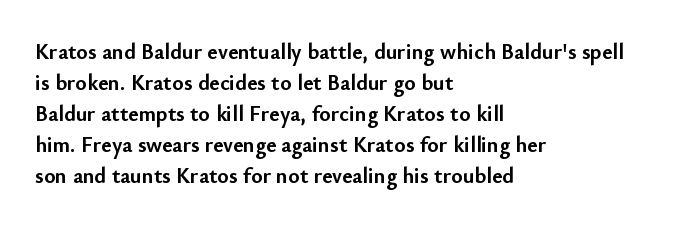
Ordinary non-slanted type is in use. The space between consecutive lines is moderate. The strokes are fattened all the way to bold. No extra tracking has been applied to these lines. Quick note: underline off. The typesetter chose a ragged-right arrangement here.
